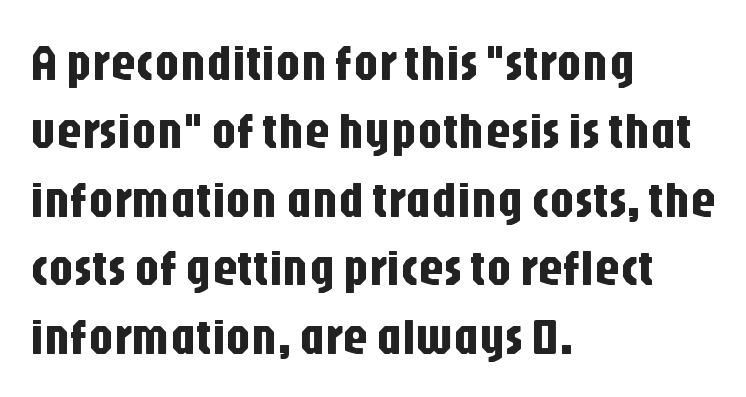
Is there any slant? The stems are plumb. The tracking reads as untouched default to a designer's eye. Do the characters align in a grid? No, the font is proportional. A student would call this left alignment; a typographer would say flush left, rag right. Look at the bottom of the vertical strokes: they stop flat, with no serifs.
